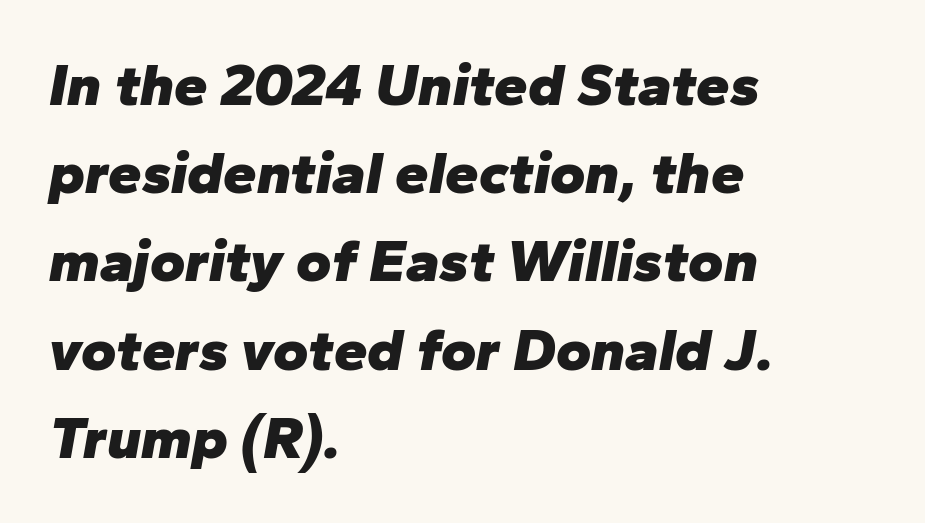
The rows are spaced the way most documents space them. These lines were composed using italics. The passage shown is typed in a proportional face where columns would drift. Caption: standard tracking, unaltered. What weight is shown? A full bold with thick strokes. If you drew a ruler down the left edge, every line would touch it.
